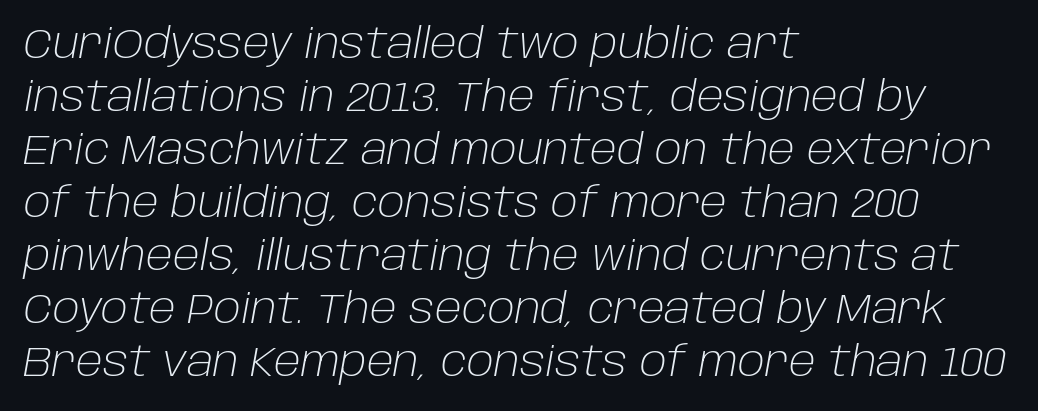
The image shows 42 px light type, italic (leaning right); set left-aligned, normal line spacing (1.26x), normal letter spacing, not underlined; low stroke contrast and a large x-height.
